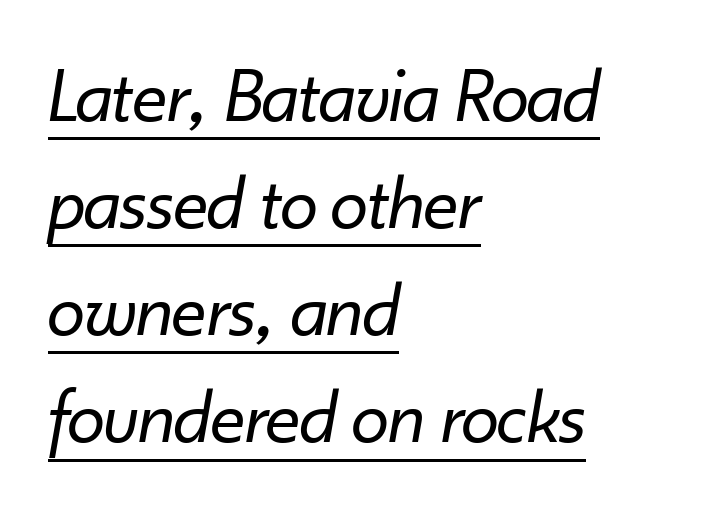
Observe the ordinary spacing: letters are neighbours, not strangers. Does the leading feel generous? No, just average. This sample uses an oblique cut, with every glyph tilted off the vertical. Think standard paragraph weight, or any step lighter than that. The paragraph shown leans on its left margin. The specimen includes a rule beneath the text block's lines.
